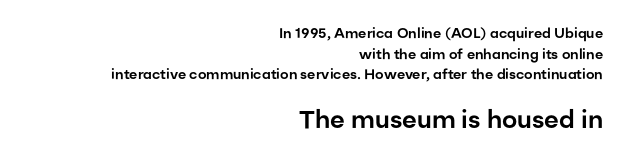
Notice how the passage keeps a crisp vertical edge on the right only. Beneath every word, the page is bare. The composition opens small and finishes big. Is there any slant? The stems are plumb. A normal amount of white space separates one row of letters from the next.
